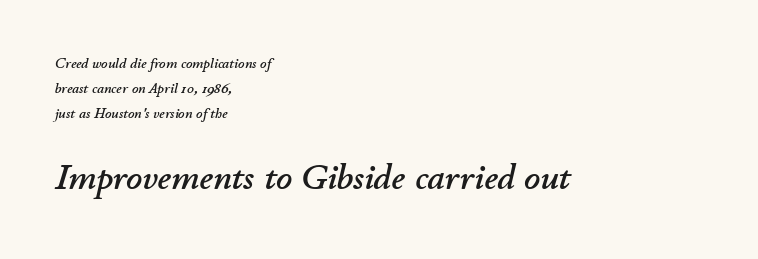
Q: Is the text italic (slanted)? A: Yes, it leans right by about 11 degrees.
Q: Is the text underlined? A: No.
Q: How is the paragraph aligned? A: Left-aligned.
Q: Is the spacing between letters normal or unusually wide? A: Normal.
Q: Which block of text is set in a larger size, the first (top) or the second (bottom)? A: The second (bottom) one.
Q: Width (condensed, normal, or wide)? A: Normal.
Q: Stroke contrast? A: Low.
Q: x-height? A: Small.
Q: Monospaced? A: No.
